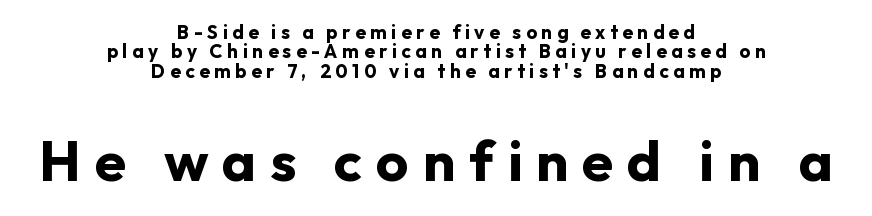
{"serif": "no", "italic": "no", "bold": "yes", "weight": "bold", "width": "normal", "stroke_contrast": "low", "x_height": "medium", "monospaced": "no", "underline": "no", "align": "center", "line_spacing": "tight", "line_spacing_ratio": 1.02, "letter_spacing": "wide", "letter_spacing_em": 0.24, "larger_block": "second", "size_ratio": 3.0, "glyph_px": 57}
